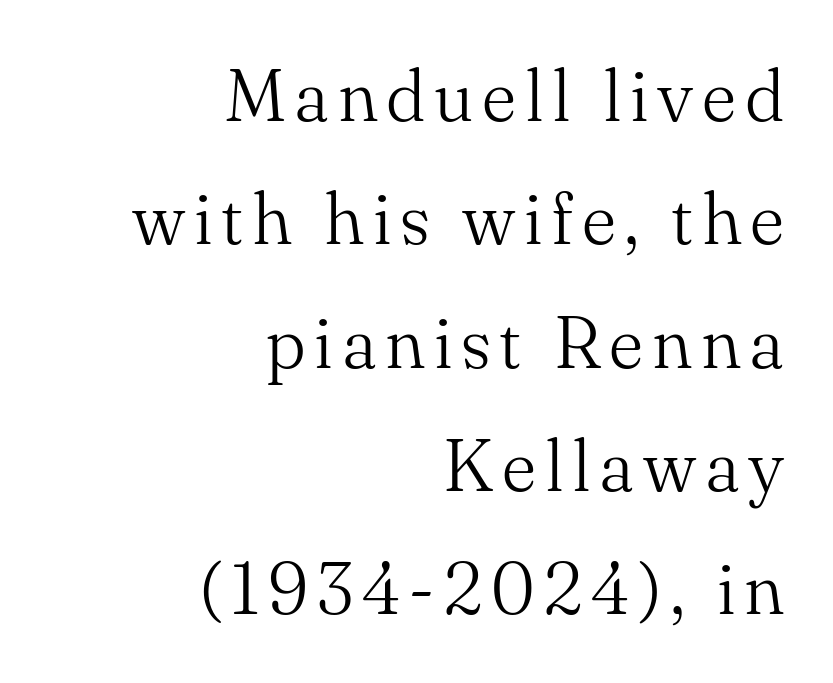
Q: Is the text bold? A: No.
Q: Is the text italic (slanted)? A: No, it is upright.
Q: Is the typeface a serif or a sans-serif typeface? A: Serif.
Q: Is the text underlined? A: No.
Q: How is the paragraph aligned? A: Right-aligned.
Q: Is the spacing between lines tight, normal or loose? A: Normal.
Q: Width (condensed, normal, or wide)? A: Normal.
Q: Stroke contrast? A: Medium.
Q: x-height? A: Small.
Q: Monospaced? A: No.
